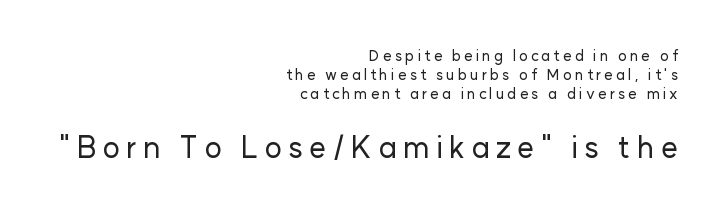
Students, observe: this is what conventionally led text looks like. Character size in the trailing block exceeds that of the leading block. The words here are not underlined. Characters remain perfectly vertical along every line.
